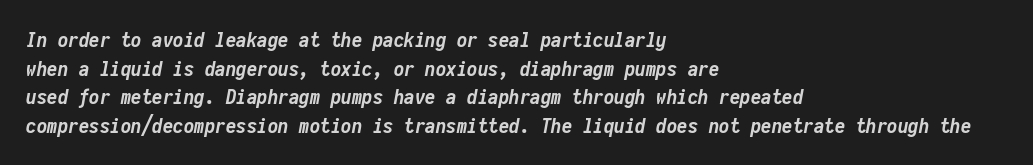
Q: Is the text bold? A: Yes.
Q: Is the text italic (slanted)? A: Yes, it leans right by about 10 degrees.
Q: Is the text underlined? A: No.
Q: How is the paragraph aligned? A: Left-aligned.
Q: Is the spacing between letters normal or unusually wide? A: Normal.
Q: Is the spacing between lines tight, normal or loose? A: Normal.
